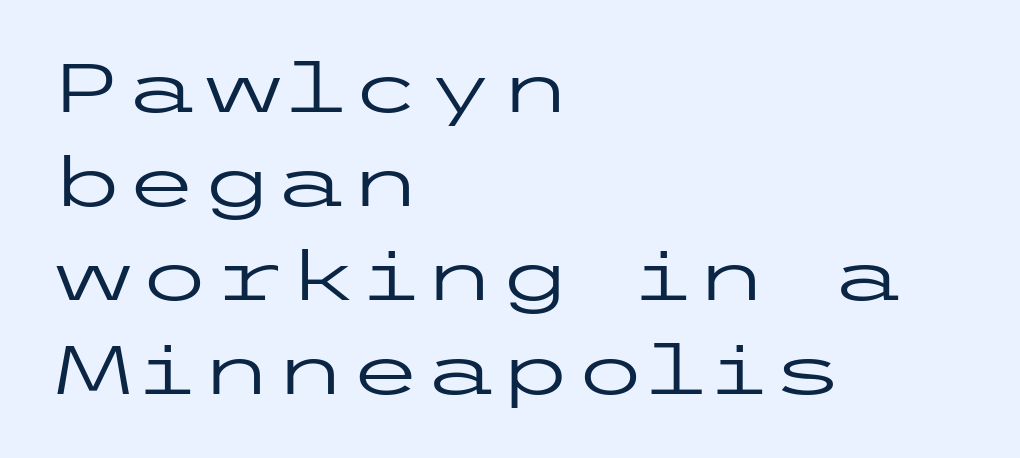
{"serif": "no", "italic": "no", "bold": "no", "weight": "regular", "width": "wide", "stroke_contrast": "low", "x_height": "medium", "underline": "no", "align": "left", "line_spacing": "normal", "line_spacing_ratio": 1.38, "letter_spacing": "normal", "letter_spacing_em": 0.0, "glyph_px": 68}
